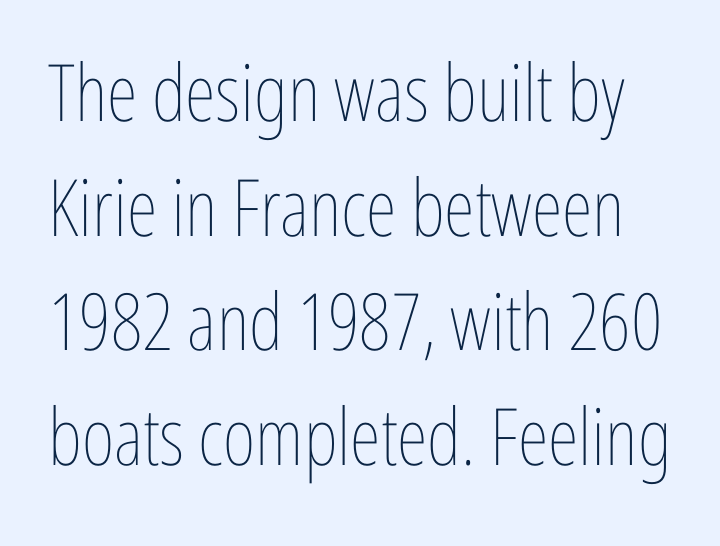
Q: Is the text bold? A: No.
Q: Is the text italic (slanted)? A: No, it is upright.
Q: Is the text underlined? A: No.
Q: Is the spacing between letters normal or unusually wide? A: Normal.
Q: Is the spacing between lines tight, normal or loose? A: Normal.
Q: Width (condensed, normal, or wide)? A: Condensed.
Q: Stroke contrast? A: Low.
Q: x-height? A: Medium.
Q: Monospaced? A: No.
